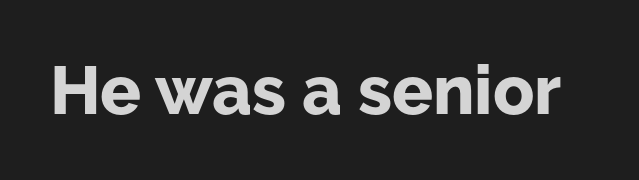
The letters advance in unequal steps, a hallmark of proportional type. Check under the words: just untouched page. Here the glyphs are tracked normally, forming tight word shapes. Pretty heavy lettering here — definitely bold. When letters stand straight like this, we call the style roman or upright. Font category for this specimen: sans-serif.
